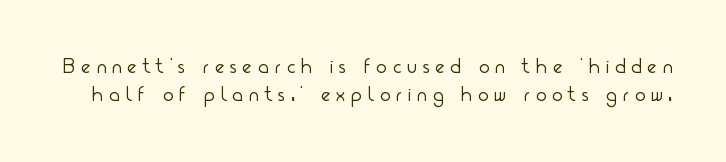
Q: Is the text bold? A: No.
Q: Is the text italic (slanted)? A: No, it is upright.
Q: Is the text underlined? A: No.
Q: Is the spacing between letters normal or unusually wide? A: Unusually wide.
Q: Is the spacing between lines tight, normal or loose? A: Normal.
